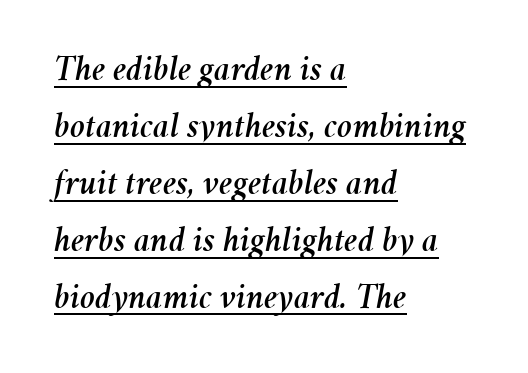
Varying glyph widths throughout — classic text-font behaviour. The space between consecutive lines is moderate. Emphasis-style slanted type is in use. Letter spacing: default. Every row of glyphs begins at an identical x-position on the left.
